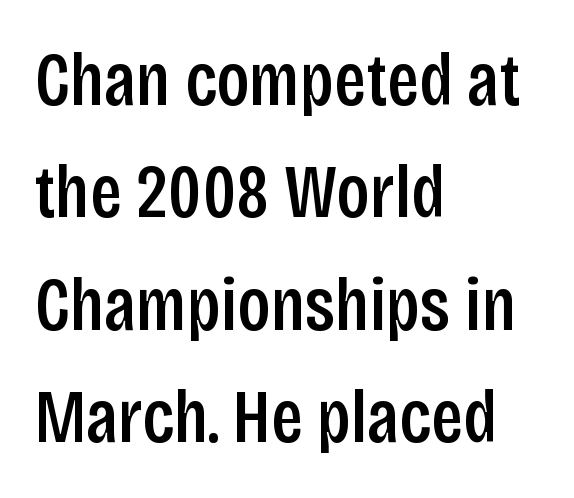
Every letter is mildly thick-stroked: semibold rather than bold. Is the letter spacing exaggerated? No — it looks like the ordinary default. Think of a printed novel: that variable character pitch is what you see here. The font's upright variant was chosen for this text. Horizontal bands of white between lines are of average thickness. Are there feet on the stems? There aren't — it's a sans.
